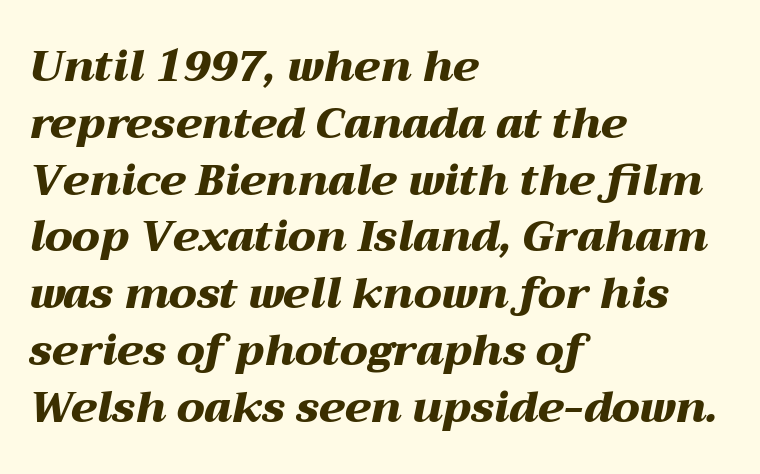
Q: Is the text bold? A: Yes.
Q: Is the text italic (slanted)? A: Yes, it leans right by about 12 degrees.
Q: Is the text underlined? A: No.
Q: How is the paragraph aligned? A: Left-aligned.
Q: Is the spacing between letters normal or unusually wide? A: Normal.
Q: Is the spacing between lines tight, normal or loose? A: Normal.
Q: Width (condensed, normal, or wide)? A: Wide.
Q: Stroke contrast? A: Medium.
Q: x-height? A: Medium.
Q: Monospaced? A: No.
